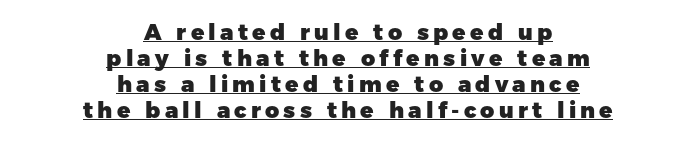
{"italic": "no", "bold": "yes", "underline": "yes", "align": "center", "line_spacing_ratio": 1.18, "glyph_px": 22}
